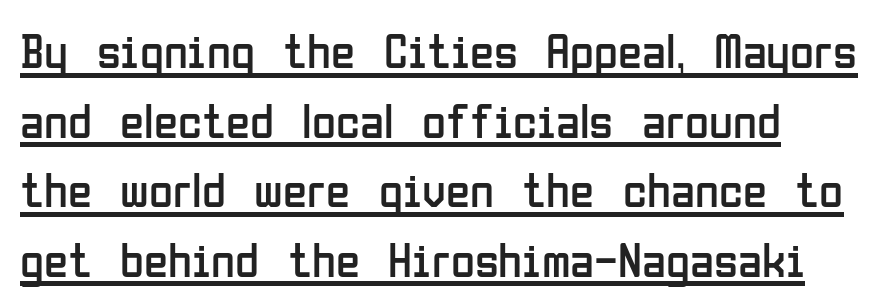
The image shows 49 px regular-weight, condensed sans-serif type, upright; set left-aligned, normal line spacing (1.42x), normal letter spacing, underlined; low stroke contrast and a medium x-height.
